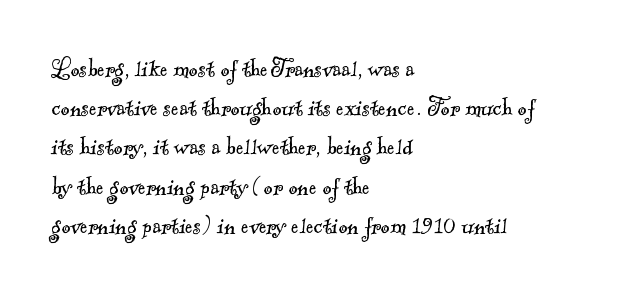
Q: Is the text bold? A: No.
Q: Is the typeface a serif or a sans-serif typeface? A: Serif.
Q: Is the text underlined? A: No.
Q: How is the paragraph aligned? A: Left-aligned.
Q: Is the spacing between letters normal or unusually wide? A: Normal.
Q: Is the spacing between lines tight, normal or loose? A: Normal.
Q: Width (condensed, normal, or wide)? A: Normal.
Q: x-height? A: Small.
Q: Monospaced? A: No.
